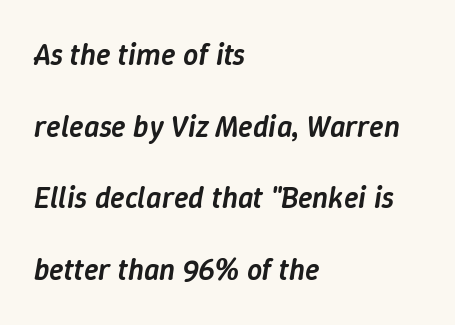
Q: Is the text bold? A: Semi-bold.
Q: Is the text italic (slanted)? A: Yes, it leans right by about 9 degrees.
Q: Is the text underlined? A: No.
Q: How is the paragraph aligned? A: Left-aligned.
Q: Is the spacing between letters normal or unusually wide? A: Normal.
Q: Is the spacing between lines tight, normal or loose? A: Loose.
Q: Width (condensed, normal, or wide)? A: Normal.
Q: Stroke contrast? A: Low.
Q: x-height? A: Medium.
Q: Monospaced? A: No.
